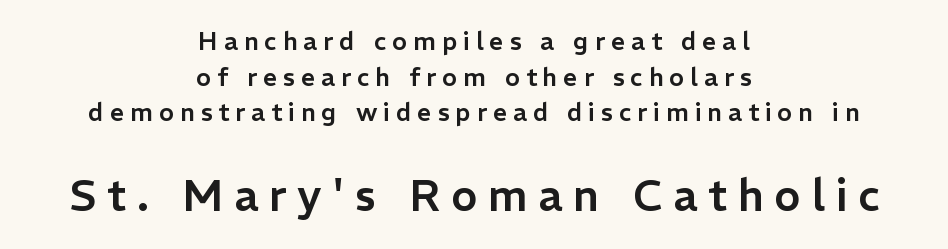
{"serif": "no", "italic": "no", "width": "normal", "stroke_contrast": "low", "x_height": "medium", "monospaced": "no", "underline": "no", "align": "center", "line_spacing": "normal", "line_spacing_ratio": 1.43, "letter_spacing": "wide", "letter_spacing_em": 0.24, "larger_block": "second", "size_ratio": 1.76, "glyph_px": 44}
